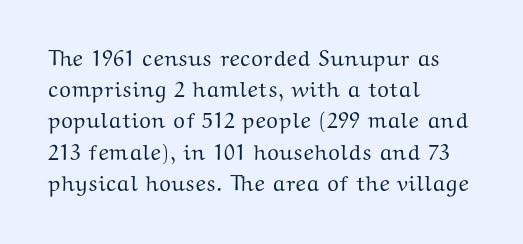
{"italic": "no", "underline": "no", "align": "left", "line_spacing": "normal", "line_spacing_ratio": 1.42, "letter_spacing": "normal", "letter_spacing_em": 0.0, "glyph_px": 22}
